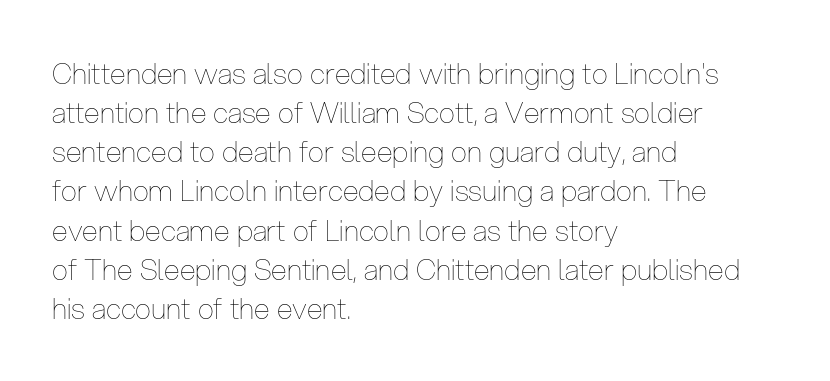
{"italic": "no", "bold": "no", "weight": "thin", "width": "condensed", "stroke_contrast": "low", "x_height": "medium", "monospaced": "no", "underline": "no", "align": "left", "line_spacing": "normal", "line_spacing_ratio": 1.35, "letter_spacing": "normal", "letter_spacing_em": 0.0, "glyph_px": 29}
